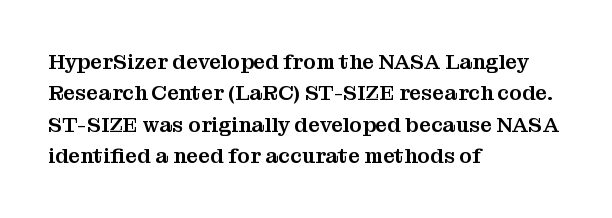
The compositor pushed each line to the left boundary. The designer left line spacing at the default. The rendering keeps characters at their native spacing. No italicization has been applied; the sample stays upright. Clear beneath every line of the passage.
